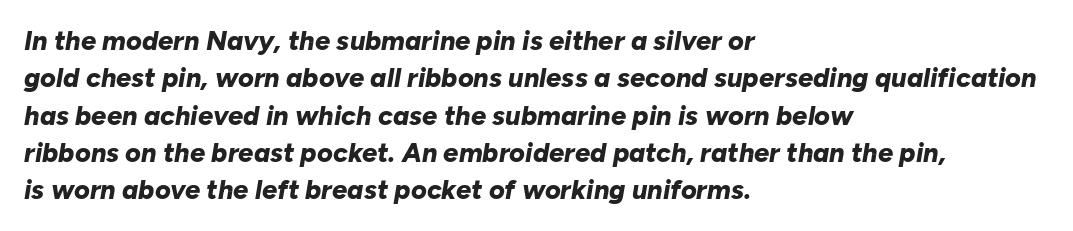
The image shows 27 px bold type, italic (leaning right); set left-aligned, normal line spacing (1.38x), normal letter spacing, not underlined.
